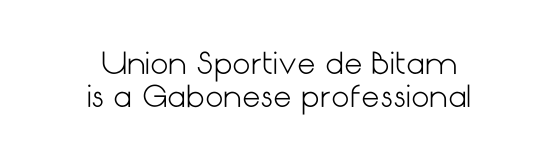
{"serif": "no", "italic": "no", "bold": "no", "weight": "light", "width": "normal", "stroke_contrast": "low", "x_height": "medium", "underline": "no", "align": "center", "line_spacing": "tight", "line_spacing_ratio": 1.15, "letter_spacing": "normal", "letter_spacing_em": 0.0, "glyph_px": 29}
